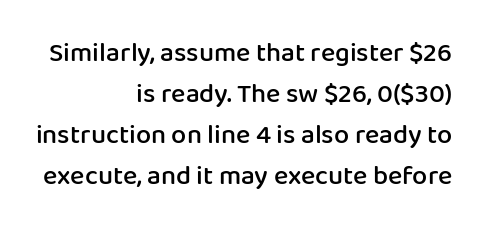
Q: Is the text bold? A: Semi-bold.
Q: Is the text italic (slanted)? A: No, it is upright.
Q: Is the text underlined? A: No.
Q: How is the paragraph aligned? A: Right-aligned.
Q: Is the spacing between letters normal or unusually wide? A: Normal.
Q: Is the spacing between lines tight, normal or loose? A: Normal.
